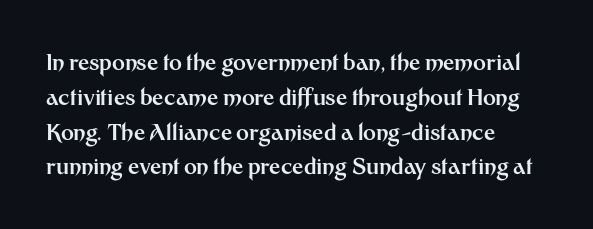
The image shows 22 px bold type, upright; set left-aligned, normal line spacing (1.58x), normal letter spacing, not underlined.
